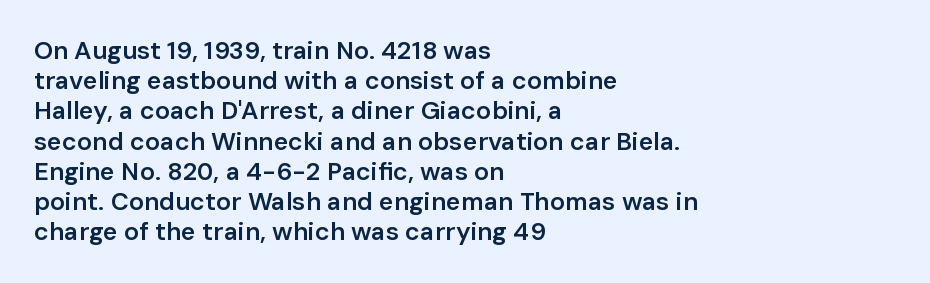
The image shows 25 px text type, upright; set left-aligned, line spacing 1.21x, normal letter spacing, not underlined.
